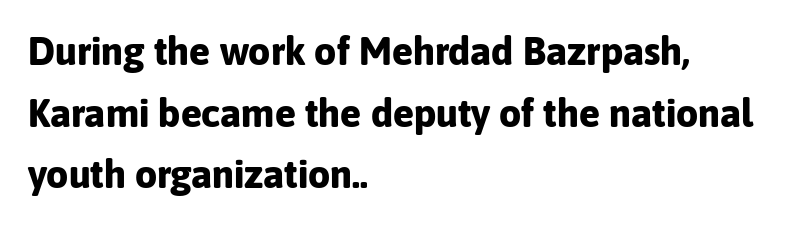
In terms of letterspacing, this is plain default setting. These lines are composed in type without serifs. Normally led — the rows are evenly, conventionally spaced. The face used here has the dense, thick strokes of a bold.
